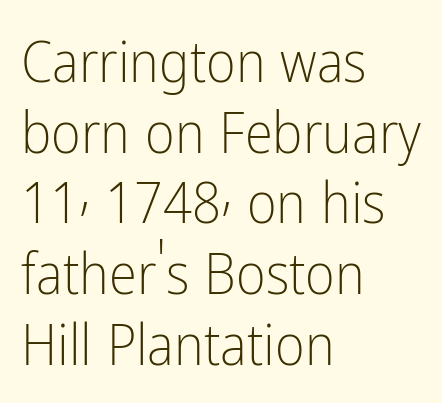
The foot of each line stays bare and open. Every character sits straight up, as roman type does. The passage shown is typed in a proportional face where columns would drift. Honestly, the letter spacing is just normal — you wouldn't notice it. Each stroke keeps to a modest, everyday thickness or less.
